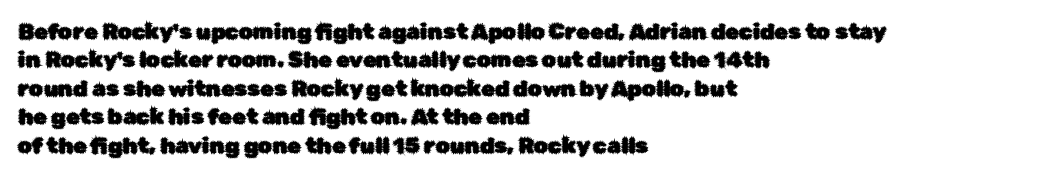
Q: Is the text italic (slanted)? A: No, it is upright.
Q: Is the text underlined? A: No.
Q: How is the paragraph aligned? A: Left-aligned.
Q: Is the spacing between letters normal or unusually wide? A: Normal.
Q: Is the spacing between lines tight, normal or loose? A: Normal.
